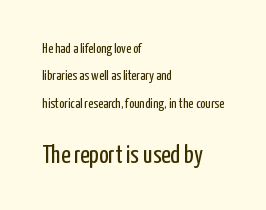
The image shows 25 px text type, upright; set left-aligned, loose line spacing (1.95x), normal letter spacing, not underlined; the second (bottom) block is 1.79x larger.
